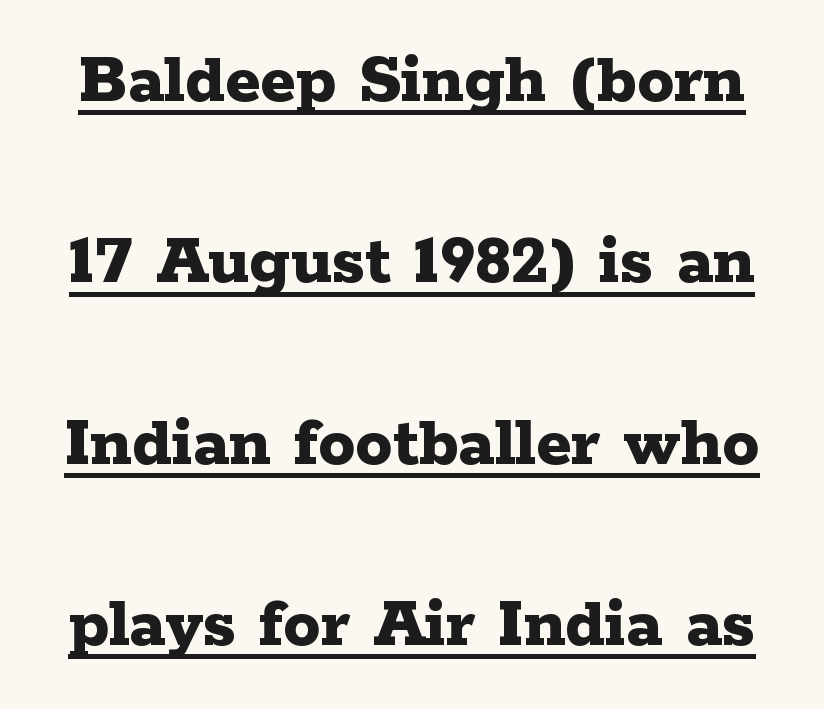
The image shows 74 px bold, wide serif type, upright; set loose line spacing (2.45x), normal letter spacing, underlined; low stroke contrast and a medium x-height.
